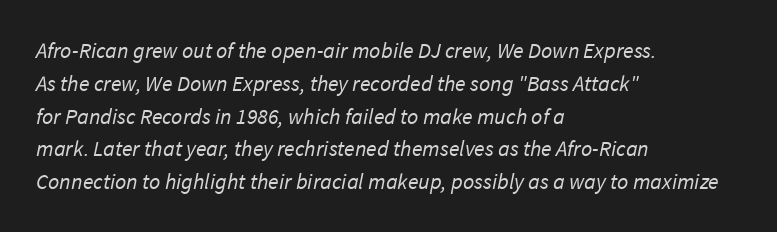
{"bold": "no", "underline": "no", "align": "left", "line_spacing": "normal", "line_spacing_ratio": 1.49, "letter_spacing": "normal", "letter_spacing_em": 0.0, "glyph_px": 22}
